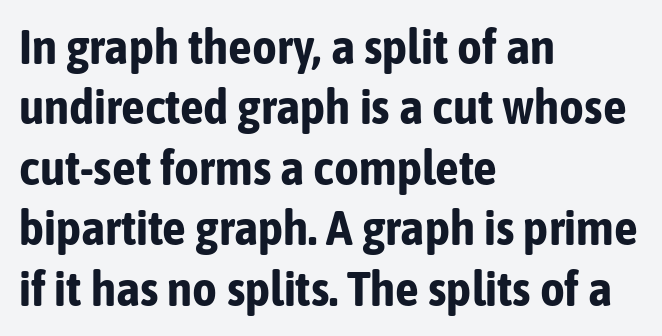
Q: Is the text bold? A: Yes.
Q: Is the text italic (slanted)? A: No, it is upright.
Q: Is the typeface a serif or a sans-serif typeface? A: Sans-serif.
Q: Is the text underlined? A: No.
Q: How is the paragraph aligned? A: Left-aligned.
Q: Is the spacing between letters normal or unusually wide? A: Normal.
Q: Is the spacing between lines tight, normal or loose? A: Normal.
Q: Width (condensed, normal, or wide)? A: Condensed.
Q: Stroke contrast? A: Low.
Q: x-height? A: Medium.
Q: Monospaced? A: No.
